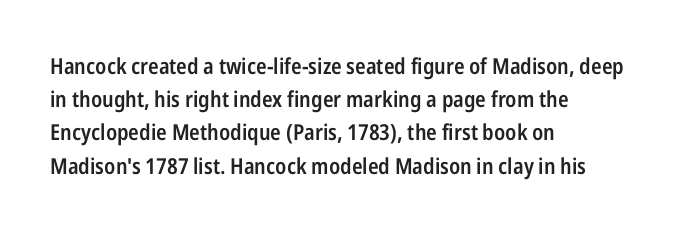
The image shows 22 px text type, upright; set left-aligned, normal line spacing (1.51x), normal letter spacing, not underlined.
